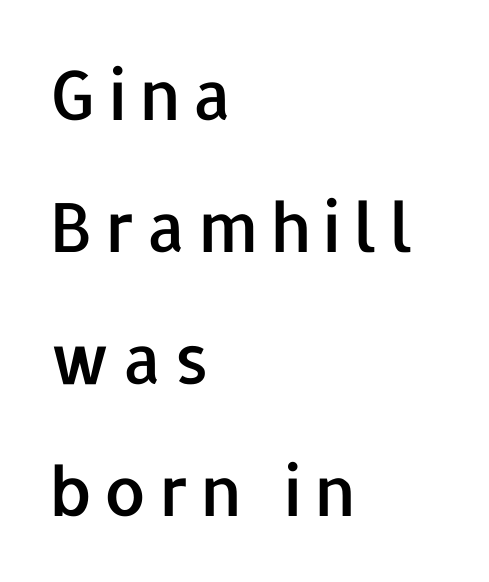
Q: Is the text italic (slanted)? A: No, it is upright.
Q: Is the typeface a serif or a sans-serif typeface? A: Sans-serif.
Q: Is the text underlined? A: No.
Q: How is the paragraph aligned? A: Left-aligned.
Q: Is the spacing between lines tight, normal or loose? A: Loose.
Q: Width (condensed, normal, or wide)? A: Normal.
Q: Stroke contrast? A: Low.
Q: x-height? A: Medium.
Q: Monospaced? A: No.
